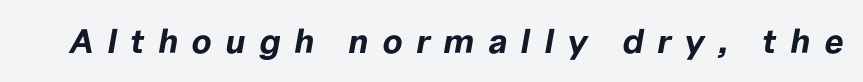
{"italic": "yes", "lean": "right", "slant_degrees": 10, "bold": "yes", "weight": "bold", "width": "normal", "stroke_contrast": "low", "x_height": "medium", "monospaced": "no", "underline": "no", "letter_spacing": "wide", "letter_spacing_em": 0.4, "glyph_px": 34}
